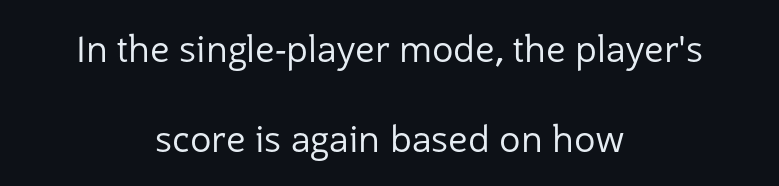
{"serif": "no", "italic": "no", "bold": "no", "weight": "regular", "width": "normal", "stroke_contrast": "low", "x_height": "medium", "monospaced": "no", "underline": "no", "align": "center", "line_spacing": "loose", "line_spacing_ratio": 2.49, "letter_spacing": "normal", "letter_spacing_em": 0.0, "glyph_px": 36}
